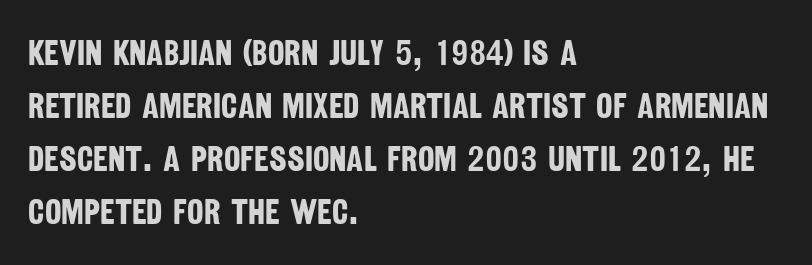
The image shows 35 px bold, condensed sans-serif type; set left-aligned, normal line spacing (1.51x), normal letter spacing, not underlined; low stroke contrast and a large x-height.
